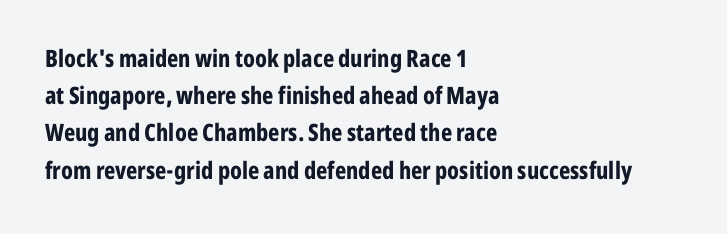
The passage shown has conventional tracking throughout. Underline: absent. The lines in this sample share a left origin and differ only in where they stop. These lines carry a lot of weight — the face is fully bold. Leading: standard. Characters remain perfectly vertical along every line.
